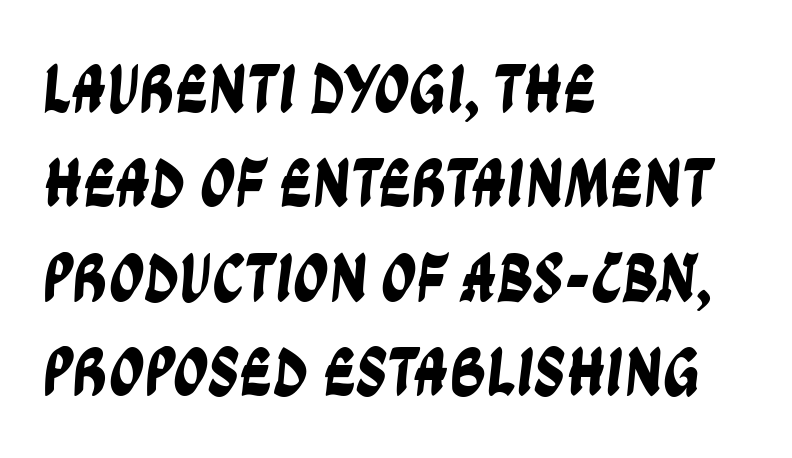
{"serif": "no", "width": "condensed", "stroke_contrast": "low", "x_height": "large", "monospaced": "no", "underline": "no", "align": "left", "line_spacing": "normal", "line_spacing_ratio": 1.35, "letter_spacing": "normal", "letter_spacing_em": 0.0, "glyph_px": 70}
